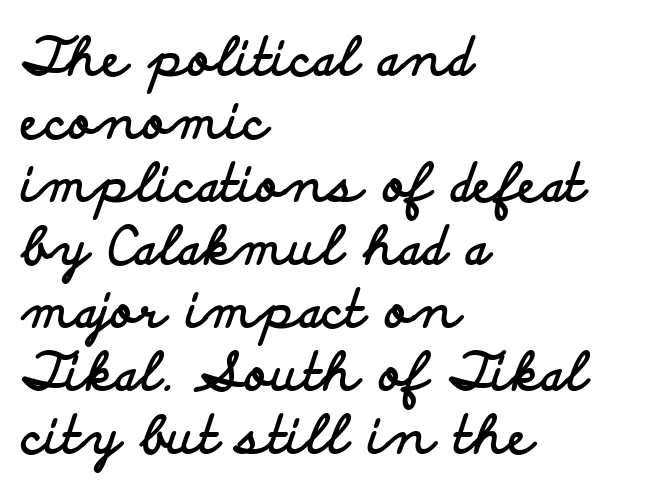
{"serif": "no", "bold": "yes", "weight": "bold", "width": "wide", "stroke_contrast": "low", "x_height": "small", "monospaced": "no", "underline": "no", "align": "left", "line_spacing_ratio": 1.21, "letter_spacing": "normal", "letter_spacing_em": 0.0, "glyph_px": 52}
